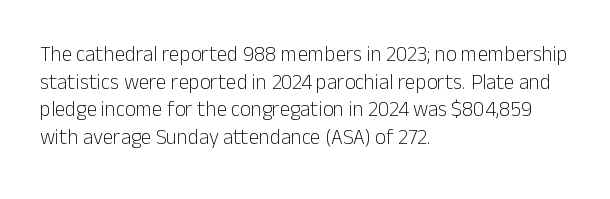
Q: Is the text bold? A: No.
Q: Is the text italic (slanted)? A: No, it is upright.
Q: Is the text underlined? A: No.
Q: How is the paragraph aligned? A: Left-aligned.
Q: Is the spacing between letters normal or unusually wide? A: Normal.
Q: Is the spacing between lines tight, normal or loose? A: Normal.
